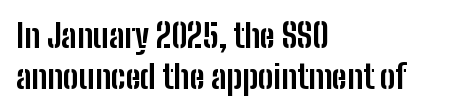
The image shows 32 px bold, condensed sans-serif type, upright; set left-aligned, normal line spacing (1.28x), normal letter spacing, not underlined; low stroke contrast and a medium x-height.
